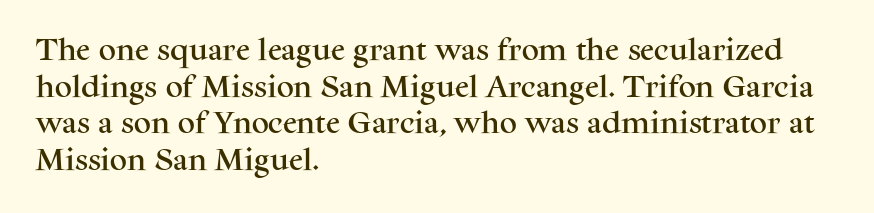
Unlike italic type, these characters show no tilt at all. Glyph-to-glyph distance matches everyday printed text. The line-height multiplier appears to be the usual default. The rag falls on the right side of this text block.
